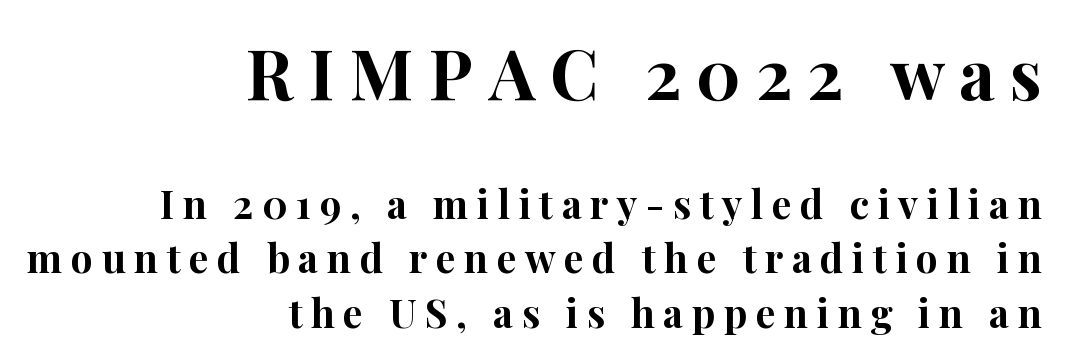
{"serif": "yes", "italic": "no", "bold": "yes", "weight": "bold", "width": "normal", "stroke_contrast": "high", "x_height": "medium", "monospaced": "no", "underline": "no", "align": "right", "line_spacing": "normal", "line_spacing_ratio": 1.39, "letter_spacing": "wide", "letter_spacing_em": 0.22, "larger_block": "first", "size_ratio": 1.77, "glyph_px": 69}
